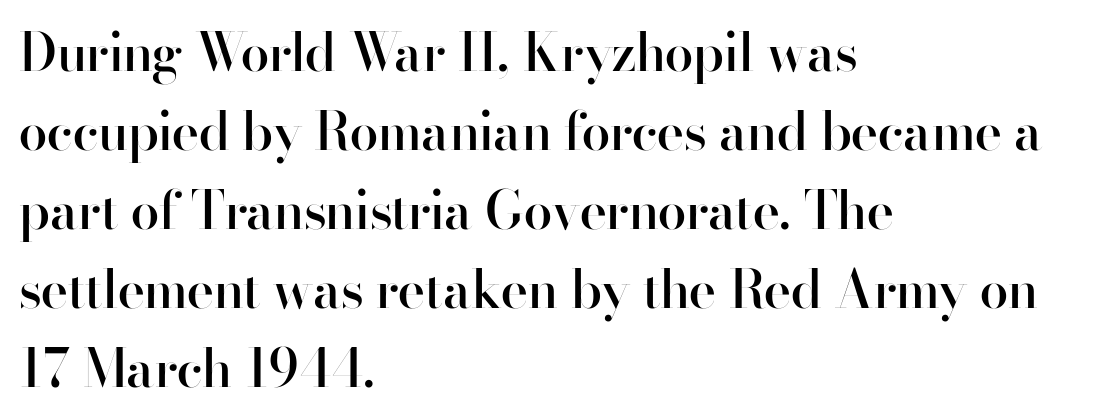
{"serif": "no", "italic": "no", "bold": "semi", "weight": "semibold", "width": "normal", "stroke_contrast": "high", "x_height": "small", "monospaced": "no", "underline": "no", "align": "left", "line_spacing": "normal", "line_spacing_ratio": 1.52, "letter_spacing": "normal", "letter_spacing_em": 0.0, "glyph_px": 52}
